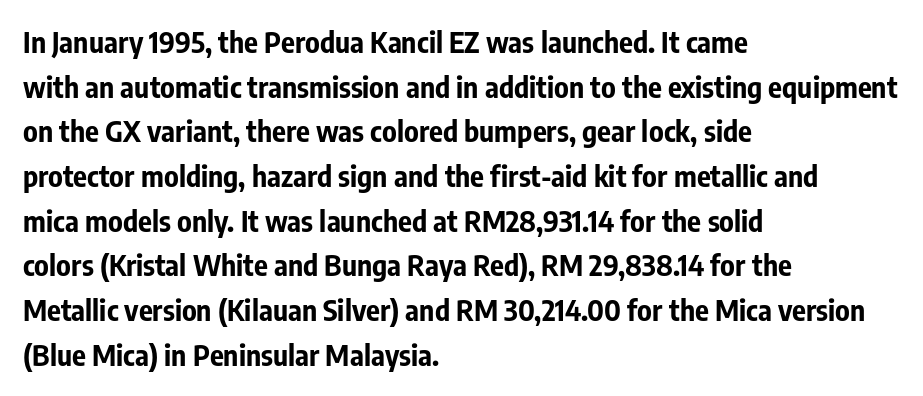
The image shows 29 px bold, condensed sans-serif type, upright; set left-aligned, normal line spacing (1.54x), normal letter spacing, not underlined; low stroke contrast and a medium x-height.
